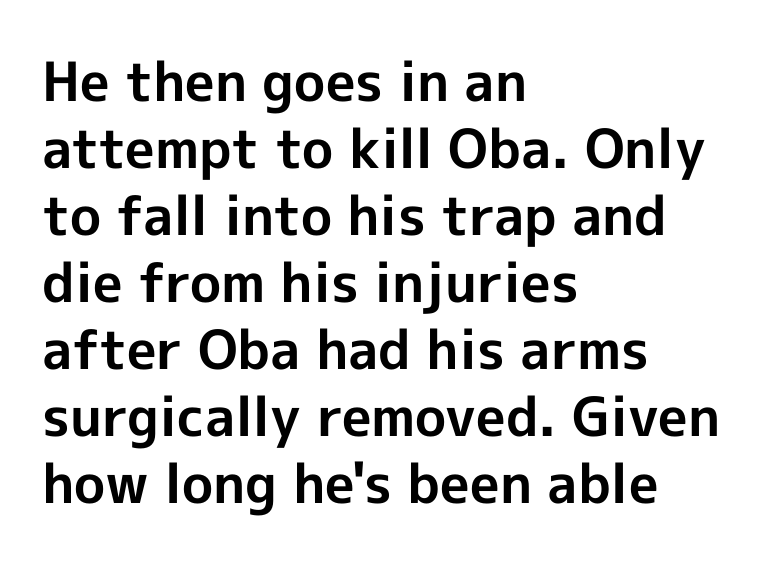
{"serif": "no", "italic": "no", "bold": "yes", "weight": "bold", "width": "normal", "x_height": "medium", "monospaced": "no", "underline": "no", "align": "left", "line_spacing_ratio": 1.24, "letter_spacing": "normal", "letter_spacing_em": 0.0, "glyph_px": 54}
